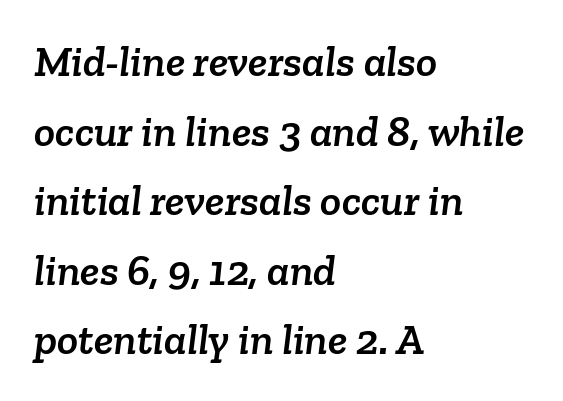
The image shows 44 px serif type; set left-aligned, normal line spacing (1.58x), normal letter spacing, not underlined; low stroke contrast and a medium x-height.
